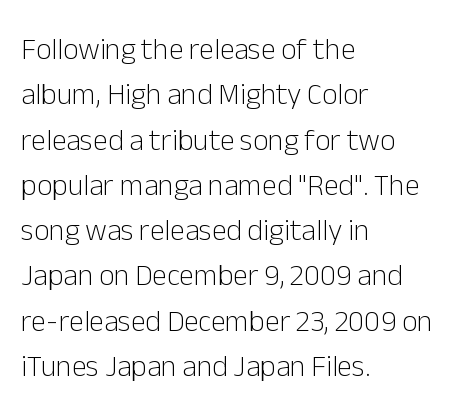
Q: Is the text bold? A: No.
Q: Is the text italic (slanted)? A: No, it is upright.
Q: Is the typeface a serif or a sans-serif typeface? A: Sans-serif.
Q: Is the text underlined? A: No.
Q: How is the paragraph aligned? A: Left-aligned.
Q: Is the spacing between letters normal or unusually wide? A: Normal.
Q: Is the spacing between lines tight, normal or loose? A: Normal.
Q: Width (condensed, normal, or wide)? A: Normal.
Q: Stroke contrast? A: Low.
Q: x-height? A: Medium.
Q: Monospaced? A: No.
